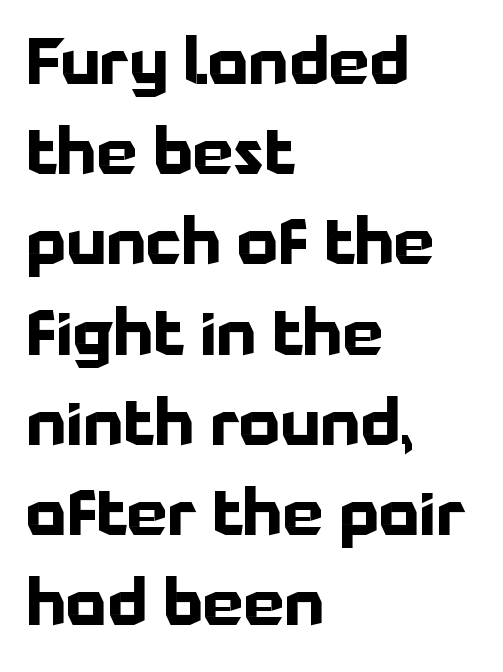
The image shows 64 px bold sans-serif type, upright; set left-aligned, normal line spacing (1.41x), normal letter spacing, not underlined; low stroke contrast and a medium x-height.
